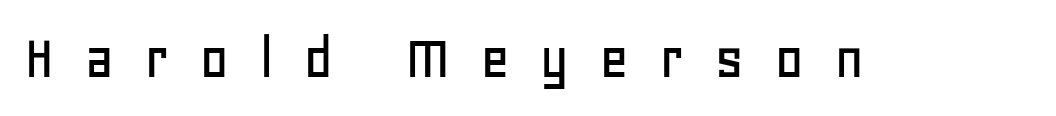
{"serif": "no", "italic": "no", "width": "normal", "stroke_contrast": "low", "x_height": "large", "monospaced": "no", "underline": "no", "letter_spacing": "wide", "letter_spacing_em": 0.45, "glyph_px": 65}
